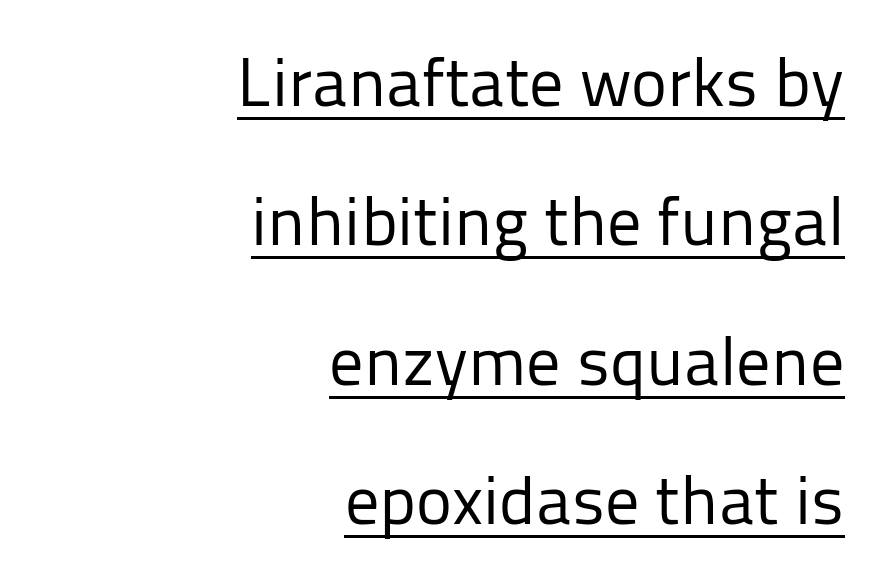
The image shows 68 px regular-weight sans-serif type, upright; set right-aligned, loose line spacing (2.05x), normal letter spacing, underlined; low stroke contrast and a medium x-height.
